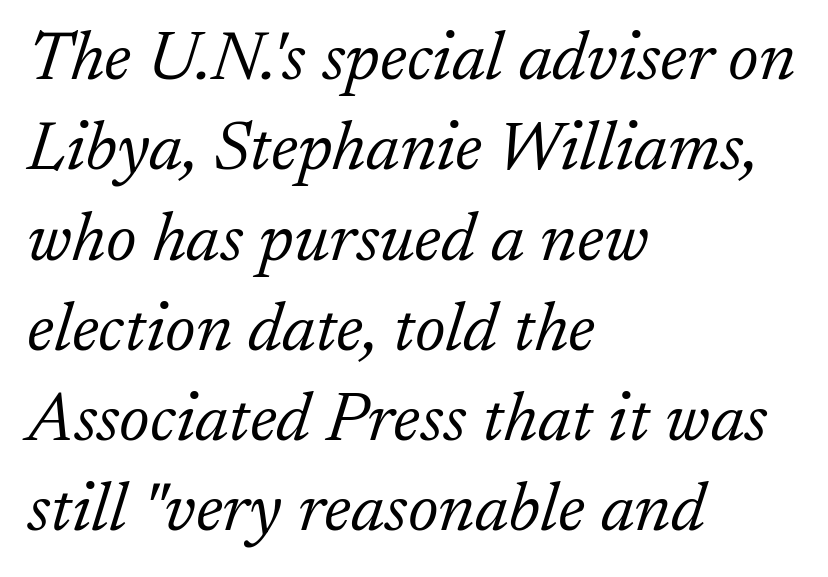
{"serif": "yes", "italic": "yes", "lean": "right", "slant_degrees": 17, "bold": "no", "weight": "light", "width": "normal", "stroke_contrast": "low", "x_height": "small", "monospaced": "no", "underline": "no", "align": "left", "line_spacing": "normal", "line_spacing_ratio": 1.29, "letter_spacing": "normal", "letter_spacing_em": 0.0, "glyph_px": 70}
